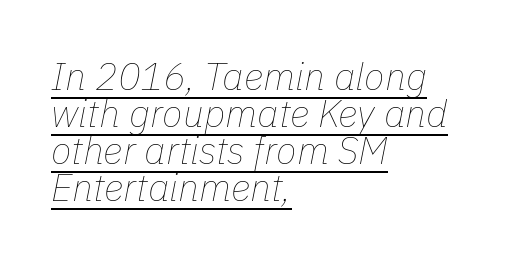
The image shows 38 px thin type, italic (leaning right); set left-aligned, tight line spacing (0.97x), normal letter spacing, underlined; low stroke contrast and a medium x-height.
